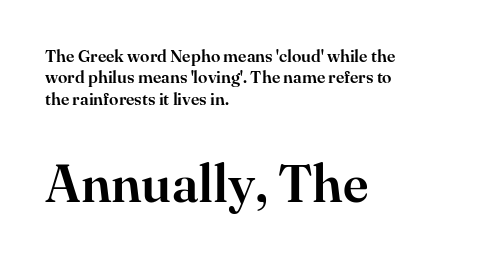
How are the letters spaced? Ordinarily, with no added tracking. The lines in this sample share a left origin and differ only in where they stop. This sample has the flowing, uneven cadence of proportional lettering. Lines of text with bare space underneath. The emphasis by scale lands on block number two, below. This rendering employs a face with finishing strokes, i.e., a serif.
